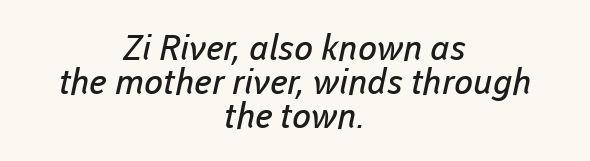
Q: Is the text bold? A: No.
Q: Is the typeface a serif or a sans-serif typeface? A: Sans-serif.
Q: Is the text underlined? A: No.
Q: How is the paragraph aligned? A: Centered.
Q: Is the spacing between letters normal or unusually wide? A: Normal.
Q: Is the spacing between lines tight, normal or loose? A: Tight.
Q: Width (condensed, normal, or wide)? A: Normal.
Q: Stroke contrast? A: Low.
Q: x-height? A: Medium.
Q: Monospaced? A: No.
